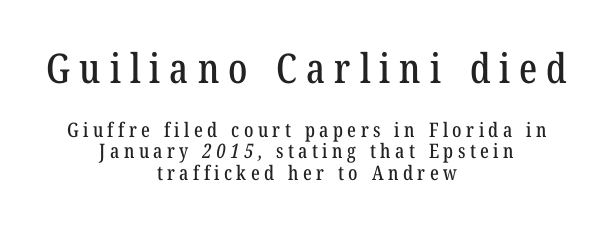
Q: Is the typeface a serif or a sans-serif typeface? A: Serif.
Q: Is the text underlined? A: No.
Q: How is the paragraph aligned? A: Centered.
Q: Is the spacing between letters normal or unusually wide? A: Unusually wide.
Q: Is the spacing between lines tight, normal or loose? A: Tight.
Q: Which block of text is set in a larger size, the first (top) or the second (bottom)? A: The first (top) one.
Q: Width (condensed, normal, or wide)? A: Condensed.
Q: Stroke contrast? A: Low.
Q: x-height? A: Medium.
Q: Monospaced? A: No.
